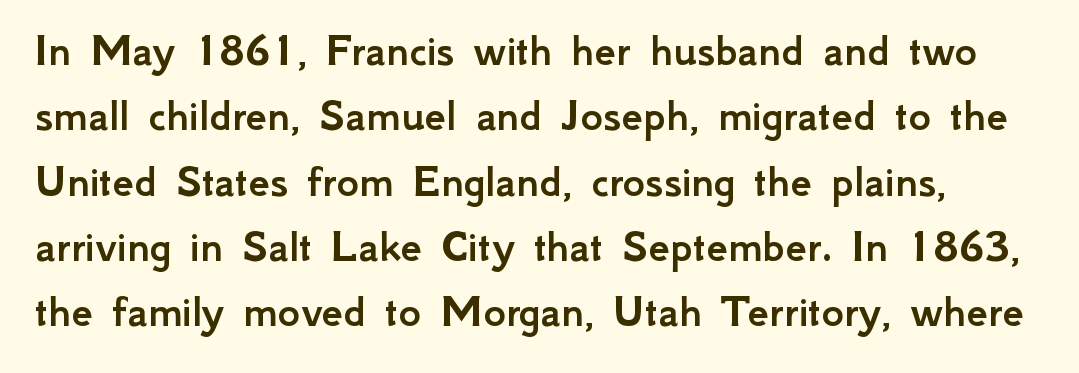
Q: Is the text italic (slanted)? A: No, it is upright.
Q: Is the typeface a serif or a sans-serif typeface? A: Sans-serif.
Q: Is the text underlined? A: No.
Q: Is the spacing between letters normal or unusually wide? A: Normal.
Q: Is the spacing between lines tight, normal or loose? A: Normal.
Q: Width (condensed, normal, or wide)? A: Normal.
Q: Stroke contrast? A: Low.
Q: x-height? A: Small.
Q: Monospaced? A: No.
